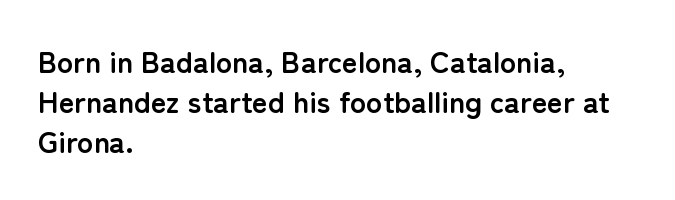
{"serif": "no", "italic": "no", "bold": "yes", "weight": "semibold", "width": "normal", "stroke_contrast": "low", "x_height": "medium", "monospaced": "no", "underline": "no", "align": "left", "line_spacing": "normal", "line_spacing_ratio": 1.33, "letter_spacing": "normal", "letter_spacing_em": 0.0, "glyph_px": 30}
